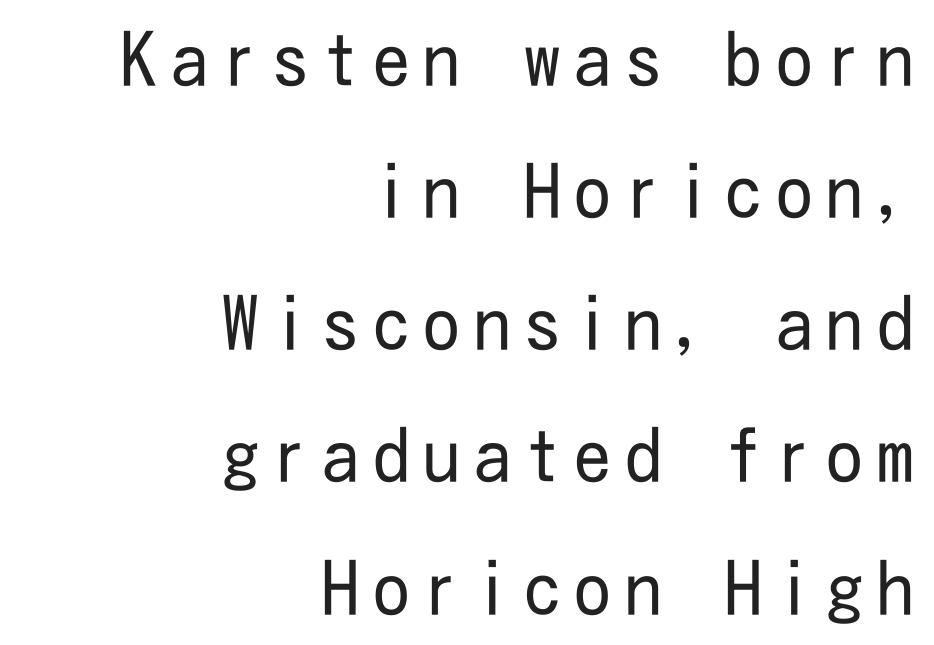
Tall strokes in this sample are plumb rather than angled. A flush-right, rag-left setting is used for this passage. Unmarked baselines from the first word to the last. This is not heavy type; no bold has been used. Nope, no serifs anywhere on these letters.
